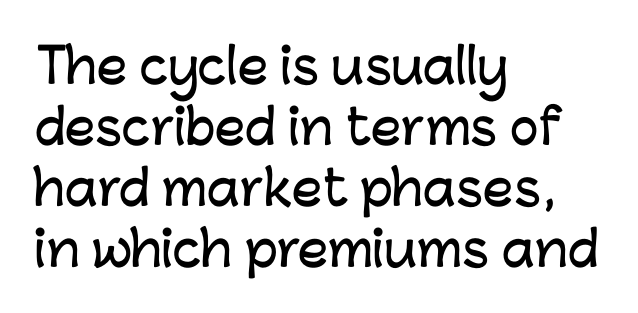
{"serif": "no", "italic": "no", "width": "normal", "stroke_contrast": "low", "x_height": "medium", "monospaced": "no", "underline": "no", "align": "left", "line_spacing": "normal", "line_spacing_ratio": 1.27, "letter_spacing": "normal", "letter_spacing_em": 0.0, "glyph_px": 48}
